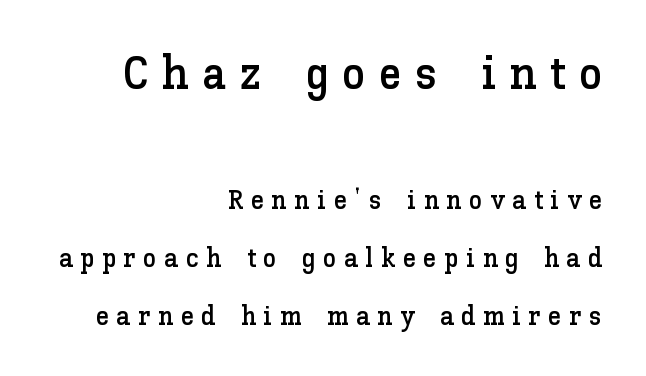
This sample uses an upright cut, with every glyph sitting square on the baseline. The designer gave the opening block more size than the closing block. Character widths vary here, with narrow letters taking less room than wide ones. The leading is generous, giving the passage an open texture. If you drew a ruler down the right edge, every line would touch it.
